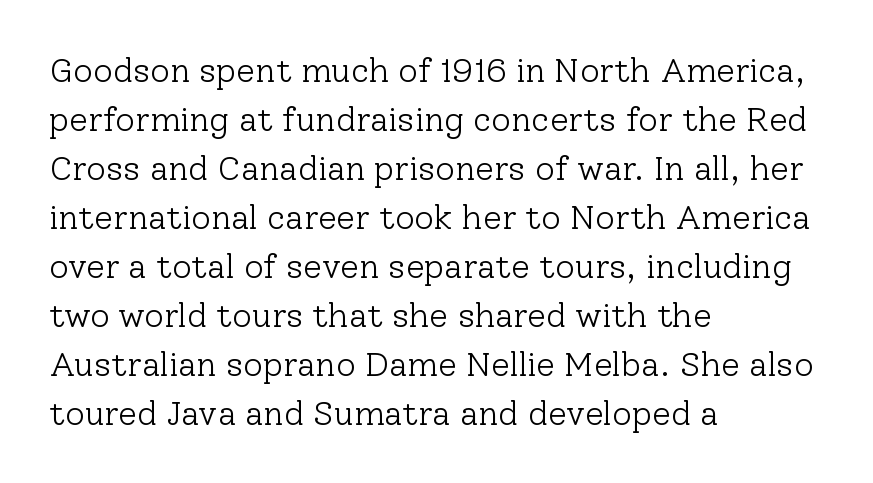
The image shows 34 px light serif type, upright; set left-aligned, normal line spacing (1.44x), normal letter spacing, not underlined; low stroke contrast and a medium x-height.
